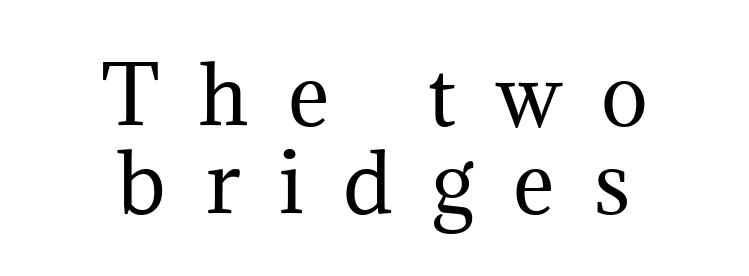
Glyph-to-glyph distance is far greater than everyday printed text. Each row of text sits above clean, open space. The lettering stays uniformly vertical, giving the passage a roman look. The paragraph has two soft edges and a firm central axis.
